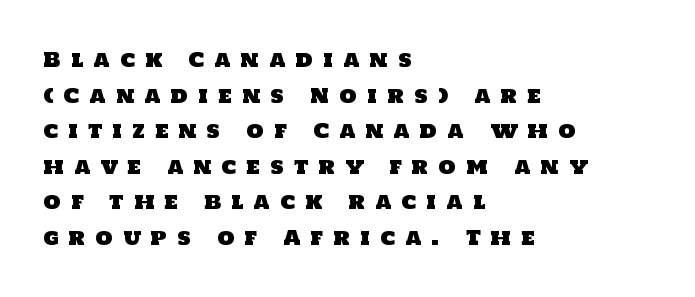
Line beginnings align vertically; line endings do not. Words appear elongated and porous because spacing is wide. Check the space under the baseline: it is left empty.
